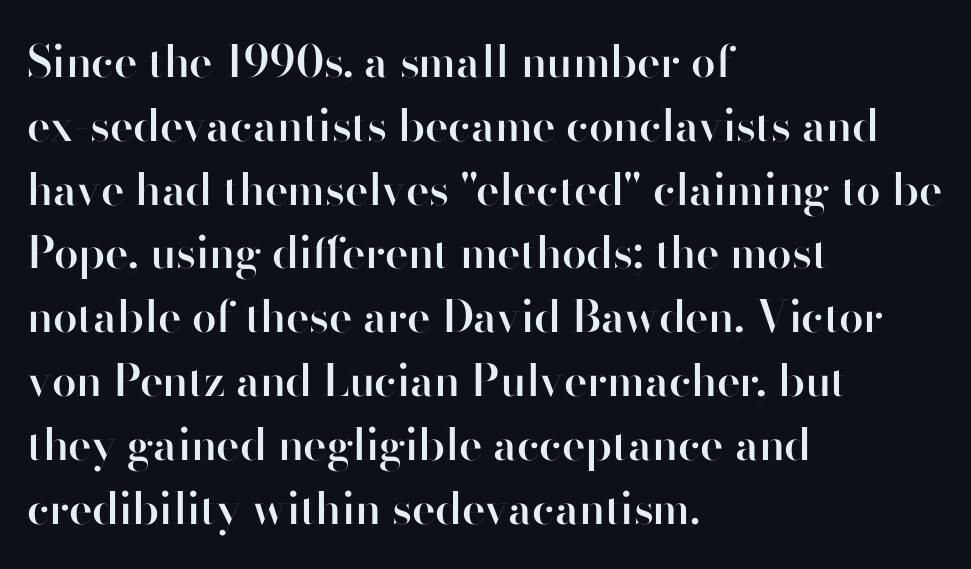
Examine the stroke ends and you'll find no serifs. Spacing between characters is what you'd get straight out of the box. Characters remain perfectly vertical along every line. Each glyph is drawn with semibold strokes, heavier than normal yet not fully bold. The specimen omits any rule beneath the text block's lines.
